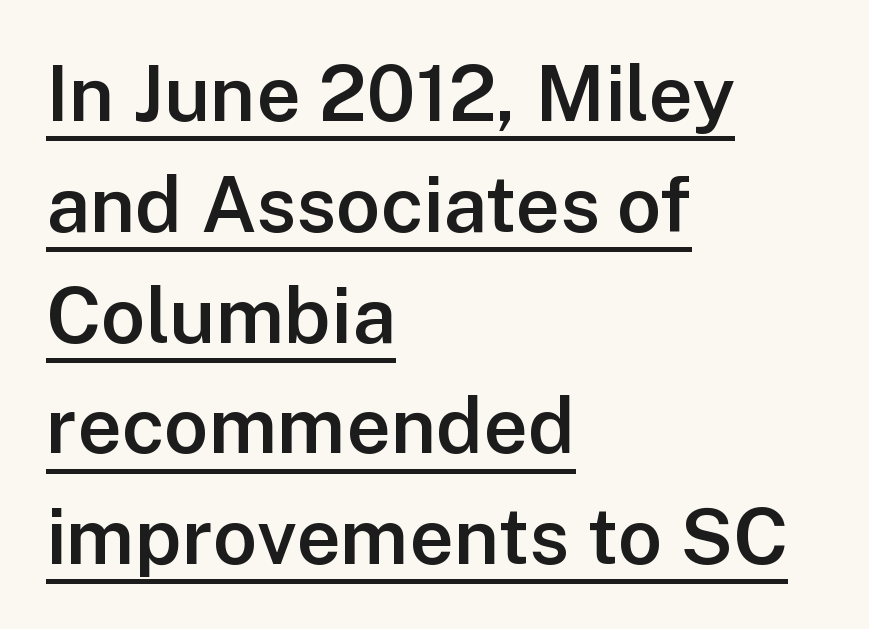
Q: Is the text bold? A: Semi-bold.
Q: Is the text italic (slanted)? A: No, it is upright.
Q: Is the typeface a serif or a sans-serif typeface? A: Sans-serif.
Q: Is the text underlined? A: Yes.
Q: How is the paragraph aligned? A: Left-aligned.
Q: Is the spacing between letters normal or unusually wide? A: Normal.
Q: Is the spacing between lines tight, normal or loose? A: Normal.
Q: Width (condensed, normal, or wide)? A: Normal.
Q: Stroke contrast? A: Low.
Q: x-height? A: Medium.
Q: Monospaced? A: No.
